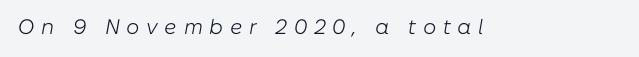
{"italic": "yes", "lean": "right", "slant_degrees": 10, "bold": "no", "underline": "no", "letter_spacing": "wide", "letter_spacing_em": 0.31, "glyph_px": 21}
